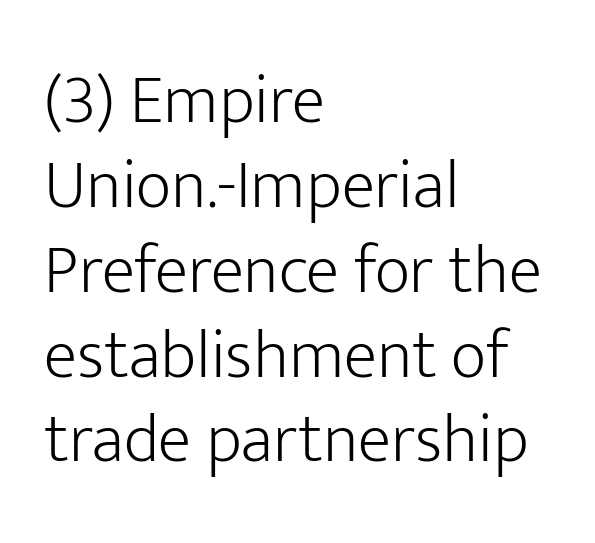
Q: Is the text bold? A: No.
Q: Is the text italic (slanted)? A: No, it is upright.
Q: Is the typeface a serif or a sans-serif typeface? A: Sans-serif.
Q: Is the text underlined? A: No.
Q: How is the paragraph aligned? A: Left-aligned.
Q: Is the spacing between letters normal or unusually wide? A: Normal.
Q: Width (condensed, normal, or wide)? A: Normal.
Q: Stroke contrast? A: Low.
Q: x-height? A: Medium.
Q: Monospaced? A: No.
